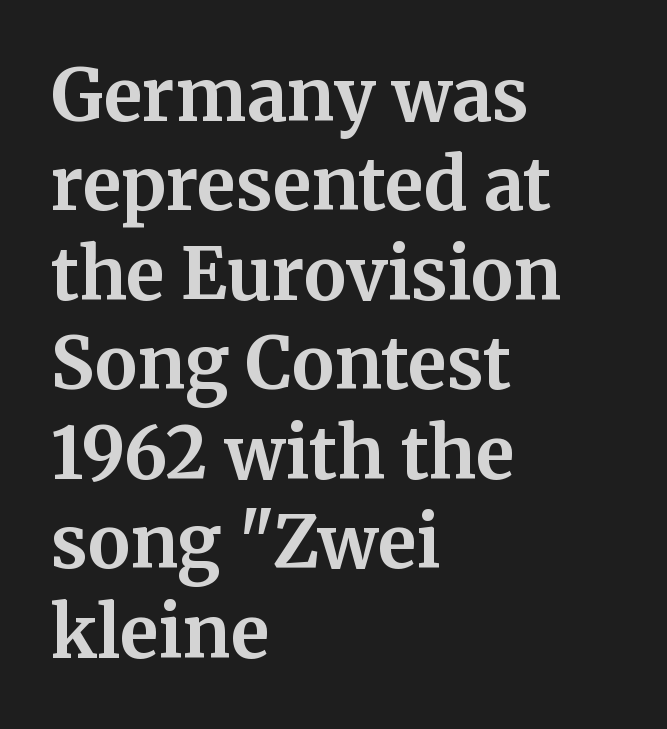
Q: Is the text bold? A: Yes.
Q: Is the text italic (slanted)? A: No, it is upright.
Q: Is the typeface a serif or a sans-serif typeface? A: Serif.
Q: Is the text underlined? A: No.
Q: How is the paragraph aligned? A: Left-aligned.
Q: Is the spacing between letters normal or unusually wide? A: Normal.
Q: Is the spacing between lines tight, normal or loose? A: Normal.
Q: Width (condensed, normal, or wide)? A: Normal.
Q: Stroke contrast? A: Medium.
Q: x-height? A: Medium.
Q: Monospaced? A: No.
